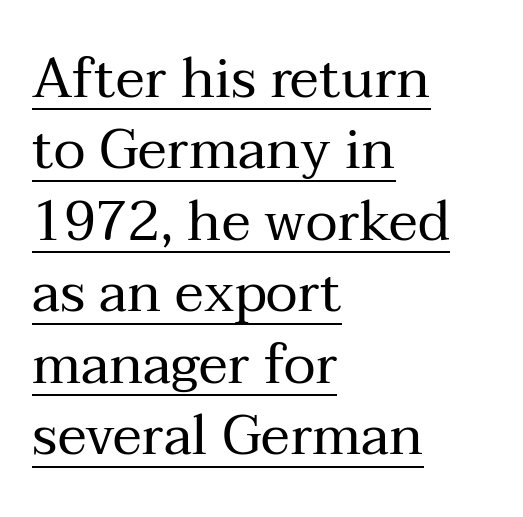
The image shows 55 px regular-weight serif type, upright; set left-aligned, normal line spacing (1.3x), normal letter spacing, underlined; medium stroke contrast and a medium x-height.
